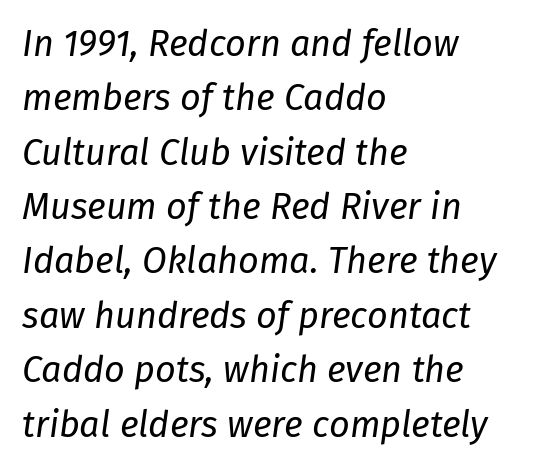
An italicized treatment has been applied to the whole sample. The lines are quadded left. The glyphs are unaccompanied by any horizontal stroke below them. Is this a heavy cut? Hardly; it is regular or lighter. This sample keeps an unexceptional amount of space between lines.
